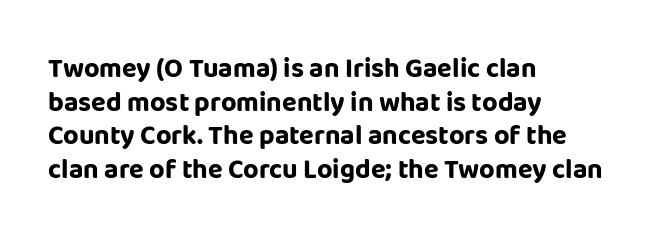
Its strokes are broad and dark, the hallmark of bold type. It's the straight-up-and-down kind of type. Regular leading. Caption: standard tracking, unaltered.
